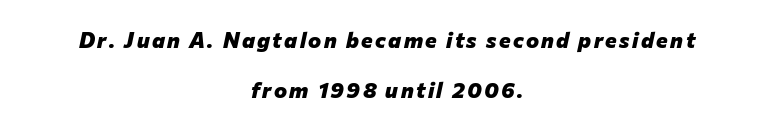
Q: Is the text bold? A: Yes.
Q: Is the text italic (slanted)? A: Yes, it leans right by about 12 degrees.
Q: Is the text underlined? A: No.
Q: How is the paragraph aligned? A: Centered.
Q: Is the spacing between lines tight, normal or loose? A: Loose.
